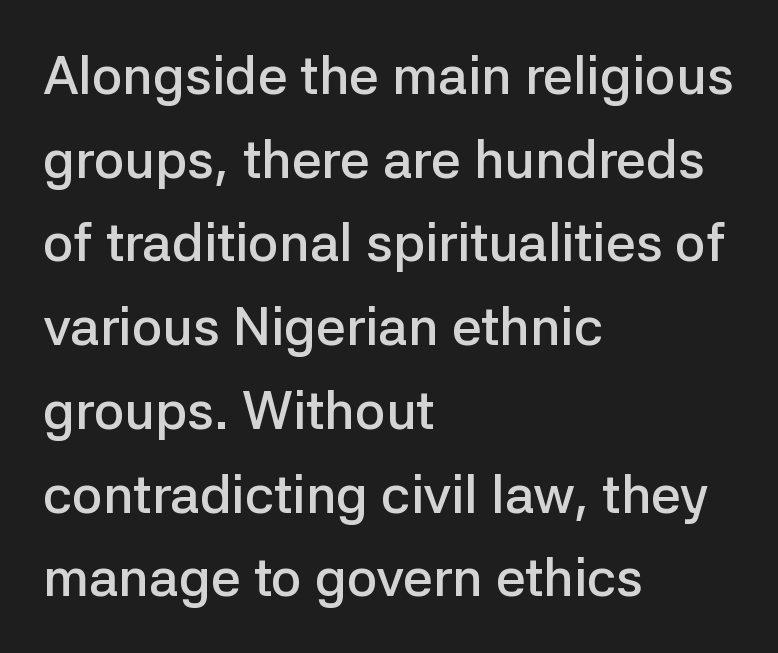
The image shows 53 px semibold sans-serif type, upright; set left-aligned, normal line spacing (1.58x), normal letter spacing, not underlined; low stroke contrast and a medium x-height.
